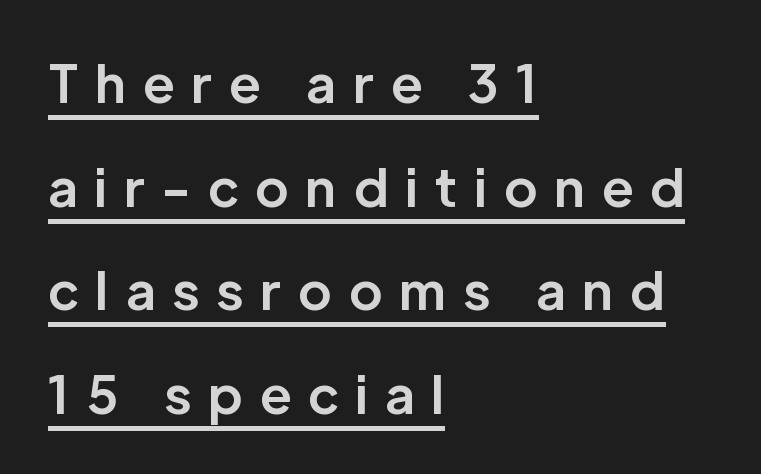
{"serif": "no", "italic": "no", "bold": "yes", "weight": "bold", "width": "normal", "stroke_contrast": "low", "x_height": "medium", "monospaced": "no", "underline": "yes", "align": "left", "line_spacing": "loose", "line_spacing_ratio": 2.03, "letter_spacing": "wide", "letter_spacing_em": 0.33, "glyph_px": 51}
